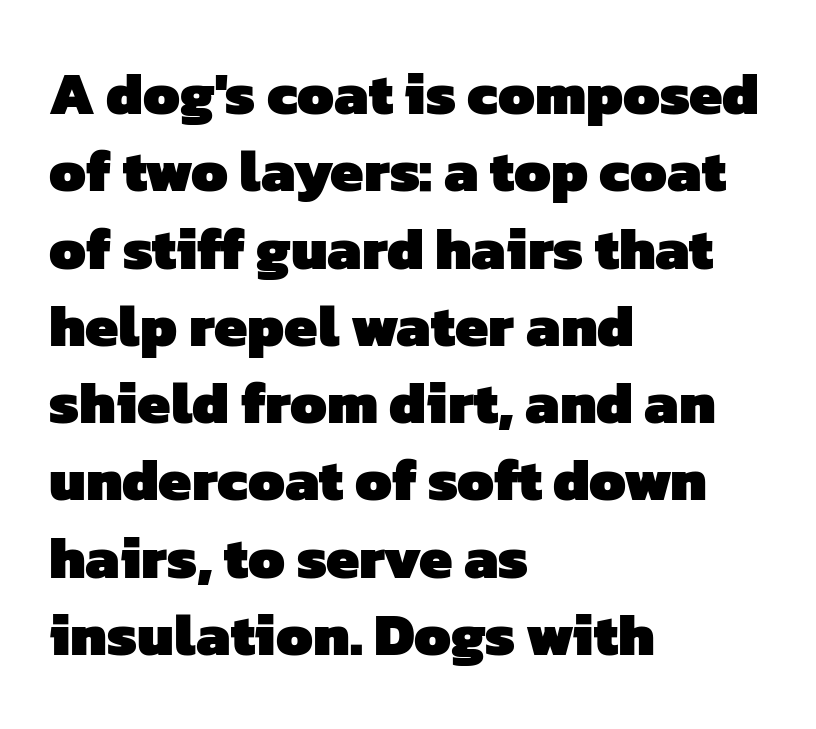
The image shows 59 px heavy sans-serif type; set left-aligned, normal line spacing (1.31x), normal letter spacing, not underlined; low stroke contrast and a medium x-height.
